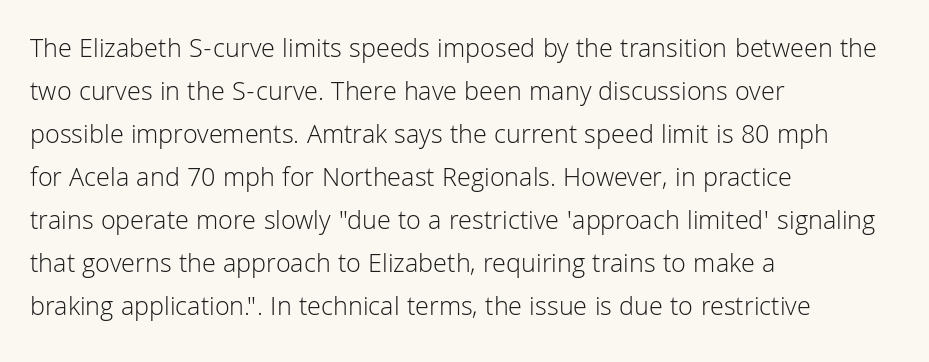
{"italic": "no", "bold": "no", "underline": "no", "align": "left", "line_spacing": "normal", "line_spacing_ratio": 1.59, "letter_spacing": "normal", "letter_spacing_em": 0.0, "glyph_px": 27}
